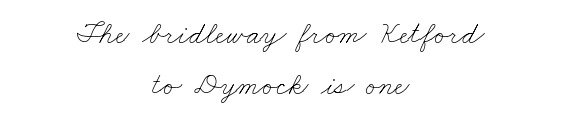
Q: Is the text bold? A: No.
Q: Is the text underlined? A: No.
Q: How is the paragraph aligned? A: Centered.
Q: Is the spacing between letters normal or unusually wide? A: Normal.
Q: Is the spacing between lines tight, normal or loose? A: Normal.
Q: Width (condensed, normal, or wide)? A: Wide.
Q: Stroke contrast? A: Low.
Q: x-height? A: Small.
Q: Monospaced? A: No.
